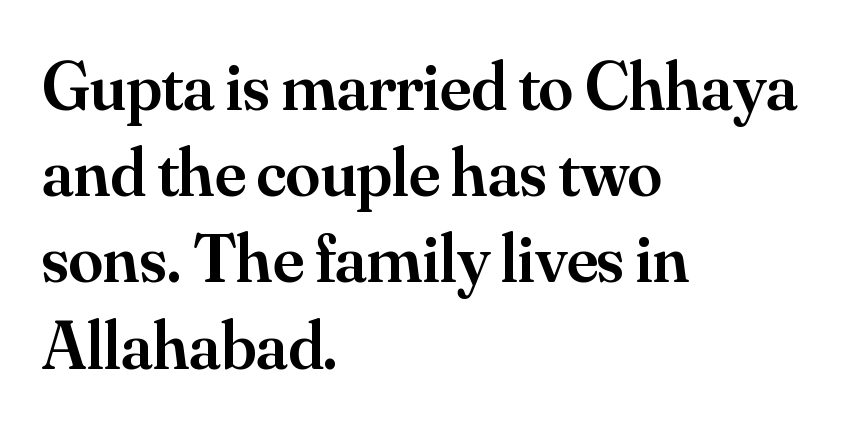
Q: Is the text bold? A: Semi-bold.
Q: Is the text italic (slanted)? A: No, it is upright.
Q: Is the typeface a serif or a sans-serif typeface? A: Serif.
Q: Is the text underlined? A: No.
Q: How is the paragraph aligned? A: Left-aligned.
Q: Is the spacing between letters normal or unusually wide? A: Normal.
Q: Is the spacing between lines tight, normal or loose? A: Normal.
Q: Width (condensed, normal, or wide)? A: Normal.
Q: Stroke contrast? A: Medium.
Q: x-height? A: Small.
Q: Monospaced? A: No.
